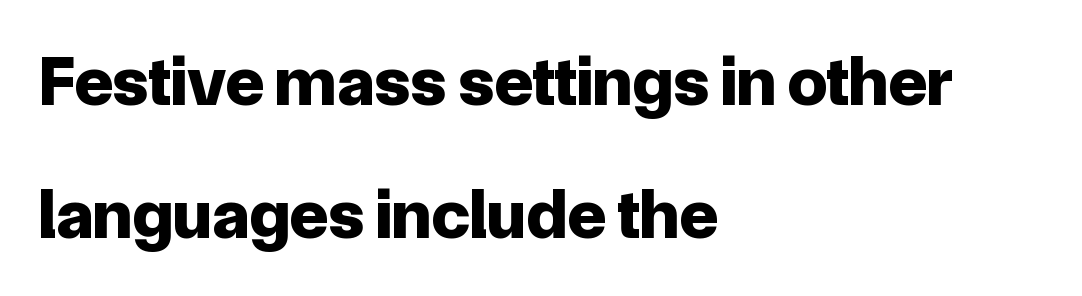
Q: Is the text bold? A: Yes.
Q: Is the text italic (slanted)? A: No, it is upright.
Q: Is the typeface a serif or a sans-serif typeface? A: Sans-serif.
Q: Is the text underlined? A: No.
Q: How is the paragraph aligned? A: Left-aligned.
Q: Is the spacing between letters normal or unusually wide? A: Normal.
Q: Width (condensed, normal, or wide)? A: Normal.
Q: Stroke contrast? A: Low.
Q: x-height? A: Medium.
Q: Monospaced? A: No.
